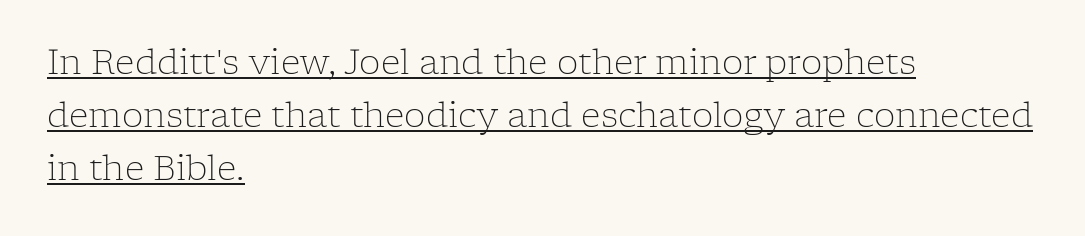
Q: Is the text bold? A: No.
Q: Is the text italic (slanted)? A: No, it is upright.
Q: Is the typeface a serif or a sans-serif typeface? A: Serif.
Q: Is the text underlined? A: Yes.
Q: How is the paragraph aligned? A: Left-aligned.
Q: Is the spacing between letters normal or unusually wide? A: Normal.
Q: Is the spacing between lines tight, normal or loose? A: Normal.
Q: Width (condensed, normal, or wide)? A: Normal.
Q: Stroke contrast? A: Low.
Q: x-height? A: Medium.
Q: Monospaced? A: No.
